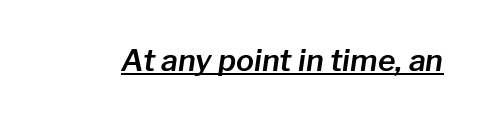
Observe the lean: these are italic letterforms. Quick note: underline on. Words appear dense and cohesive because spacing is normal. You could not count columns in this text — the font is proportionally spaced.
